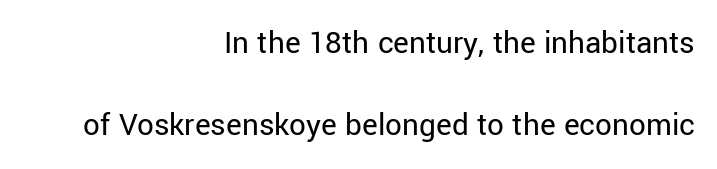
Q: Is the text bold? A: No.
Q: Is the text italic (slanted)? A: No, it is upright.
Q: Is the typeface a serif or a sans-serif typeface? A: Sans-serif.
Q: Is the text underlined? A: No.
Q: How is the paragraph aligned? A: Right-aligned.
Q: Is the spacing between letters normal or unusually wide? A: Normal.
Q: Is the spacing between lines tight, normal or loose? A: Loose.
Q: Width (condensed, normal, or wide)? A: Normal.
Q: Stroke contrast? A: Low.
Q: x-height? A: Medium.
Q: Monospaced? A: No.
